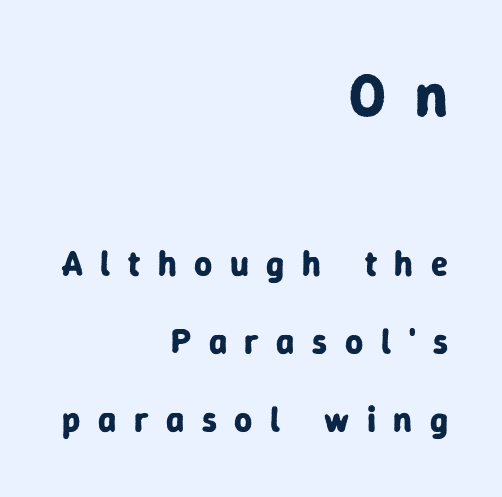
Varying glyph widths throughout — classic text-font behaviour. One-word summary of the alignment: right. Is the letter spacing exaggerated? Yes — the characters are pushed far apart. This is heavy type, rendered in bold.
